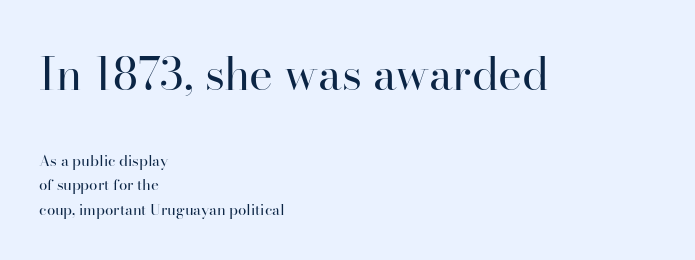
{"serif": "yes", "italic": "no", "bold": "no", "weight": "regular", "width": "normal", "stroke_contrast": "high", "x_height": "small", "monospaced": "no", "underline": "no", "align": "left", "line_spacing": "normal", "line_spacing_ratio": 1.64, "letter_spacing": "normal", "letter_spacing_em": 0.0, "larger_block": "first", "size_ratio": 3.0, "glyph_px": 45}
